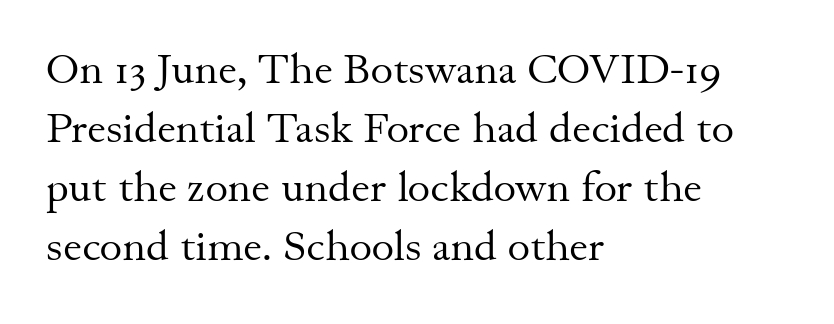
Q: Is the text bold? A: No.
Q: Is the text italic (slanted)? A: No, it is upright.
Q: Is the typeface a serif or a sans-serif typeface? A: Serif.
Q: Is the text underlined? A: No.
Q: How is the paragraph aligned? A: Left-aligned.
Q: Is the spacing between letters normal or unusually wide? A: Normal.
Q: Is the spacing between lines tight, normal or loose? A: Normal.
Q: Width (condensed, normal, or wide)? A: Normal.
Q: Stroke contrast? A: Medium.
Q: x-height? A: Small.
Q: Monospaced? A: No.
